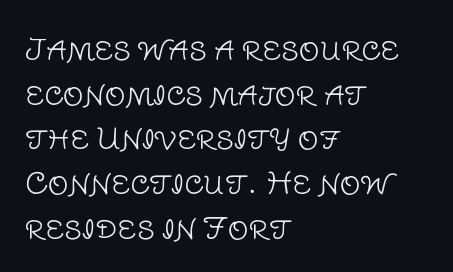
The image shows 29 px light sans-serif type; set left-aligned, normal line spacing (1.54x), normal letter spacing, not underlined; low stroke contrast and a large x-height.
